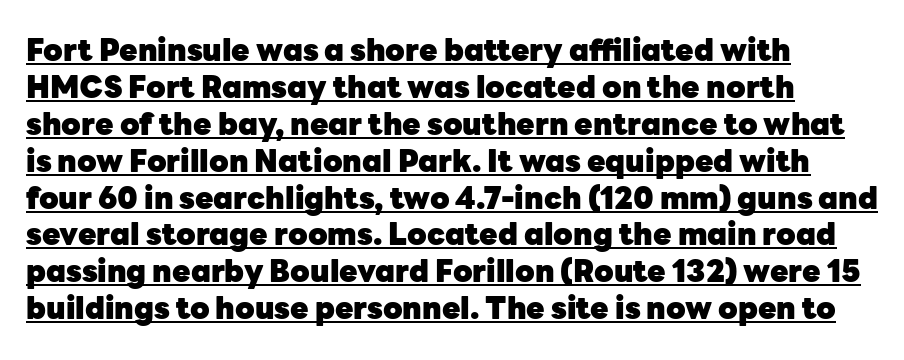
{"serif": "no", "italic": "no", "bold": "yes", "weight": "heavy", "width": "normal", "stroke_contrast": "low", "x_height": "medium", "monospaced": "no", "underline": "yes", "align": "left", "line_spacing_ratio": 1.23, "letter_spacing": "normal", "letter_spacing_em": 0.0, "glyph_px": 30}
